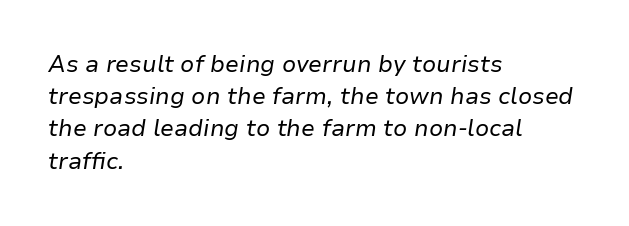
The letterforms sit shoulder to shoulder at normal distance. Summary of weight: not heavy and not bold. The specimen omits any rule beneath the text block's lines. How would I describe the line gaps? Plain and ordinary. The font's italic variant was chosen for this text. The paragraph has a hard left edge and a soft right edge.
